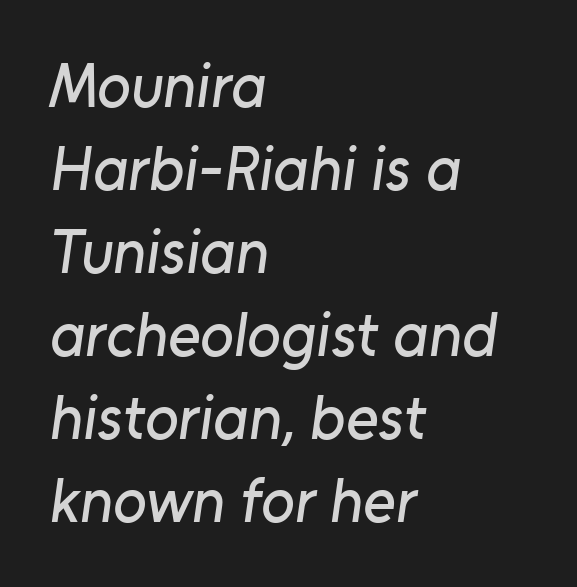
The image shows 62 px sans-serif type; set left-aligned, normal line spacing (1.34x), normal letter spacing, not underlined; low stroke contrast and a medium x-height.
